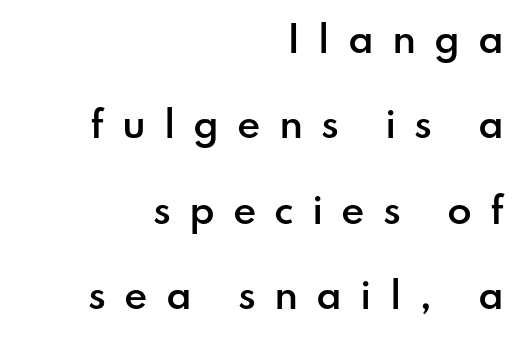
{"serif": "no", "italic": "no", "bold": "semi", "weight": "semibold", "width": "normal", "stroke_contrast": "low", "x_height": "small", "monospaced": "no", "underline": "no", "align": "right", "line_spacing": "loose", "line_spacing_ratio": 2.37, "letter_spacing": "wide", "letter_spacing_em": 0.5, "glyph_px": 36}
